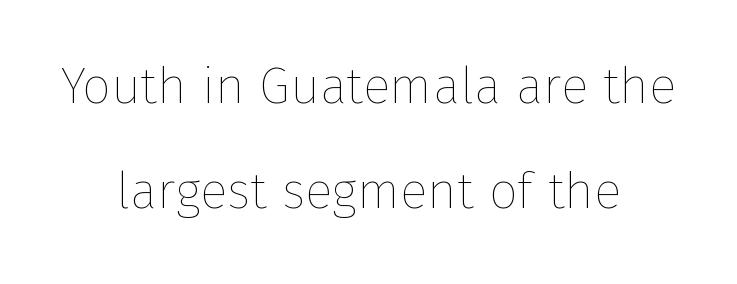
Q: Is the text bold? A: No.
Q: Is the text italic (slanted)? A: No, it is upright.
Q: Is the text underlined? A: No.
Q: How is the paragraph aligned? A: Centered.
Q: Is the spacing between letters normal or unusually wide? A: Normal.
Q: Is the spacing between lines tight, normal or loose? A: Loose.
Q: Width (condensed, normal, or wide)? A: Normal.
Q: Stroke contrast? A: Low.
Q: x-height? A: Medium.
Q: Monospaced? A: No.
